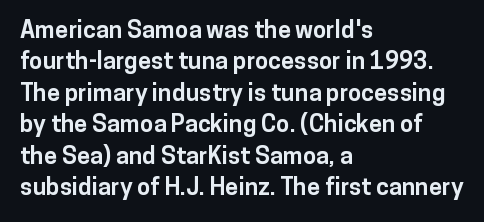
Q: Is the text bold? A: Yes.
Q: Is the text italic (slanted)? A: No, it is upright.
Q: Is the text underlined? A: No.
Q: How is the paragraph aligned? A: Left-aligned.
Q: Is the spacing between letters normal or unusually wide? A: Normal.
Q: Is the spacing between lines tight, normal or loose? A: Normal.
